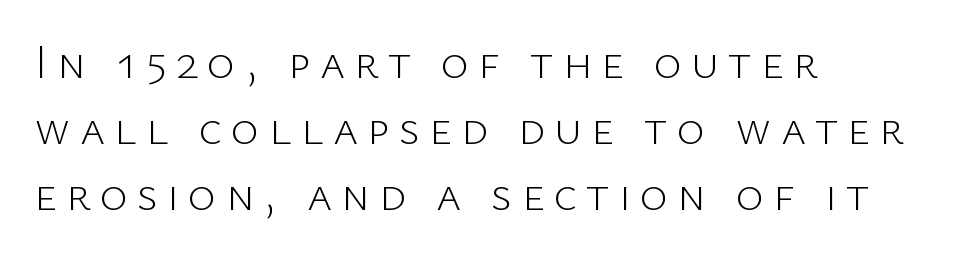
Q: Is the text bold? A: No.
Q: Is the text italic (slanted)? A: No, it is upright.
Q: Is the typeface a serif or a sans-serif typeface? A: Sans-serif.
Q: Is the text underlined? A: No.
Q: How is the paragraph aligned? A: Left-aligned.
Q: Is the spacing between lines tight, normal or loose? A: Normal.
Q: Width (condensed, normal, or wide)? A: Normal.
Q: Stroke contrast? A: Low.
Q: x-height? A: Medium.
Q: Monospaced? A: No.
